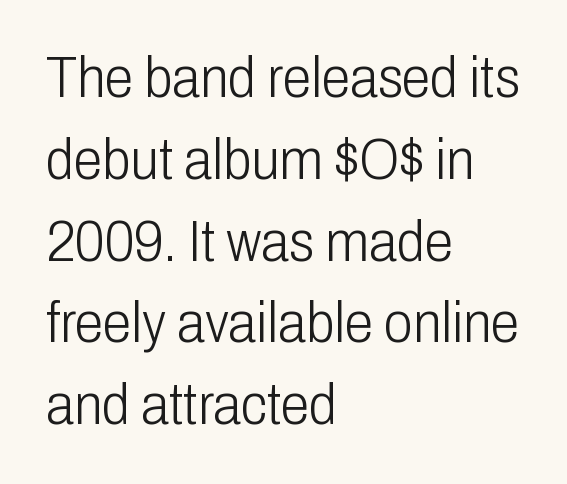
The image shows 58 px light, condensed sans-serif type, upright; set left-aligned, normal line spacing (1.41x), normal letter spacing, not underlined; low stroke contrast and a medium x-height.
